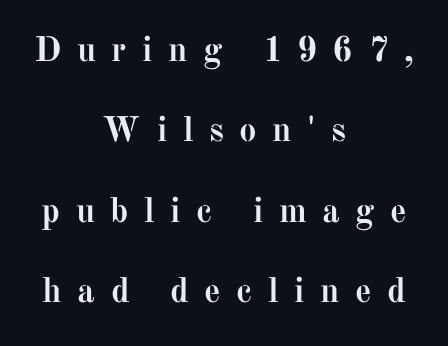
The image shows 35 px semibold serif type, upright; set centered, loose line spacing (2.3x), unusually wide letter spacing (+0.44 em), not underlined; medium stroke contrast and a medium x-height.
